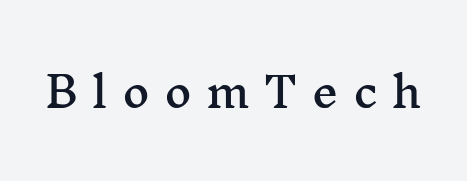
Q: Is the text italic (slanted)? A: No, it is upright.
Q: Is the typeface a serif or a sans-serif typeface? A: Serif.
Q: Is the text underlined? A: No.
Q: Is the spacing between letters normal or unusually wide? A: Unusually wide.
Q: Width (condensed, normal, or wide)? A: Wide.
Q: Stroke contrast? A: Medium.
Q: x-height? A: Medium.
Q: Monospaced? A: No.
